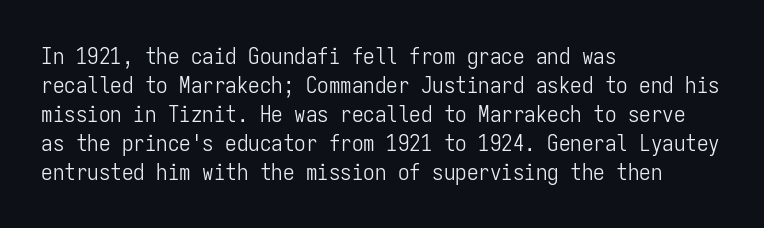
The image shows 23 px text type, upright; set left-aligned, normal line spacing (1.26x), normal letter spacing, not underlined.
